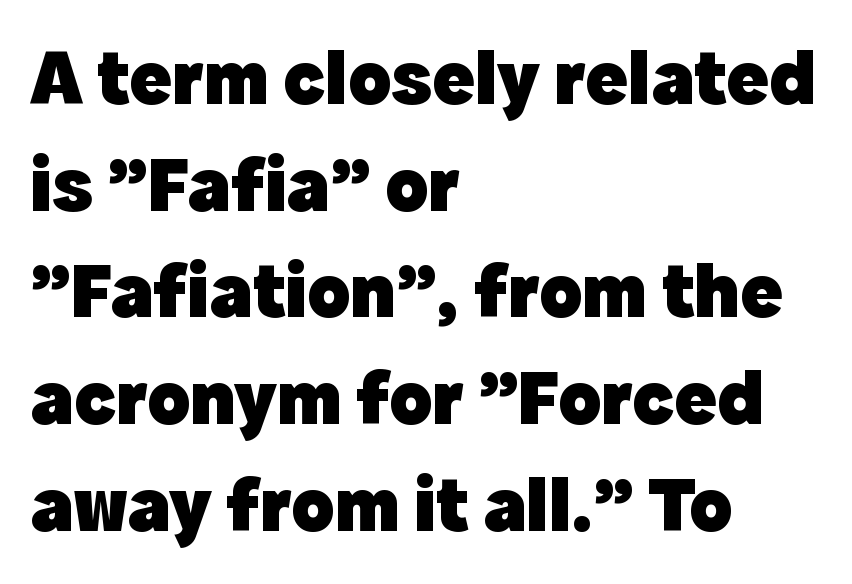
{"serif": "no", "italic": "no", "bold": "yes", "weight": "heavy", "width": "normal", "x_height": "medium", "monospaced": "no", "underline": "no", "align": "left", "line_spacing": "normal", "line_spacing_ratio": 1.35, "letter_spacing": "normal", "letter_spacing_em": 0.0, "glyph_px": 79}
